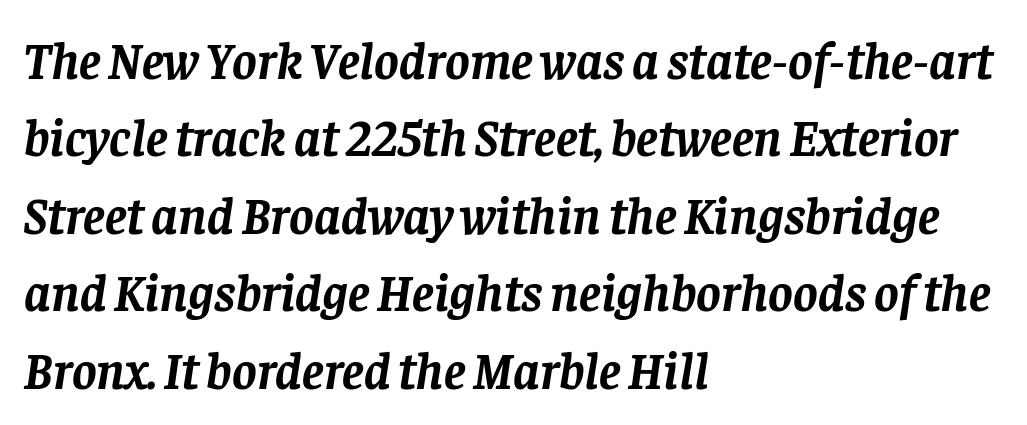
The image shows 52 px semibold serif type, italic (leaning right); set left-aligned, normal line spacing (1.49x), normal letter spacing, not underlined; low stroke contrast and a large x-height.
